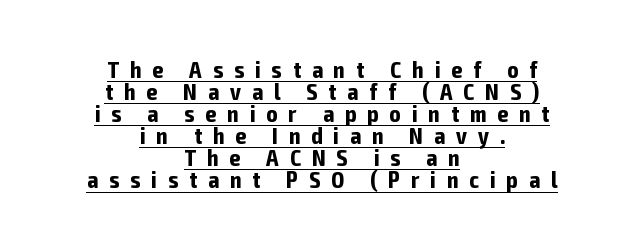
{"italic": "no", "bold": "yes", "underline": "yes", "align": "center", "line_spacing": "tight", "line_spacing_ratio": 0.96, "letter_spacing": "wide", "letter_spacing_em": 0.48, "glyph_px": 23}
